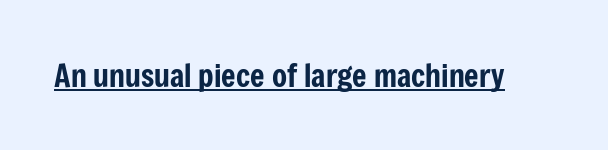
The image shows 31 px condensed sans-serif type, upright; set normal letter spacing, underlined; low stroke contrast and a medium x-height.
